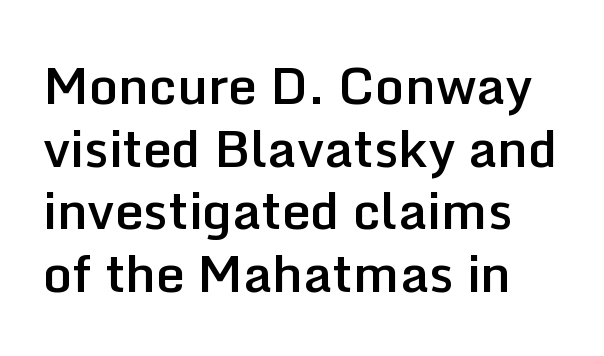
The image shows 51 px semibold sans-serif type, upright; set line spacing 1.23x, normal letter spacing, not underlined; low stroke contrast and a medium x-height.
